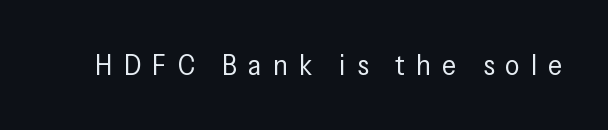
{"serif": "no", "italic": "no", "bold": "no", "weight": "regular", "width": "condensed", "stroke_contrast": "low", "x_height": "medium", "monospaced": "no", "underline": "no", "letter_spacing": "wide", "letter_spacing_em": 0.38, "glyph_px": 29}
